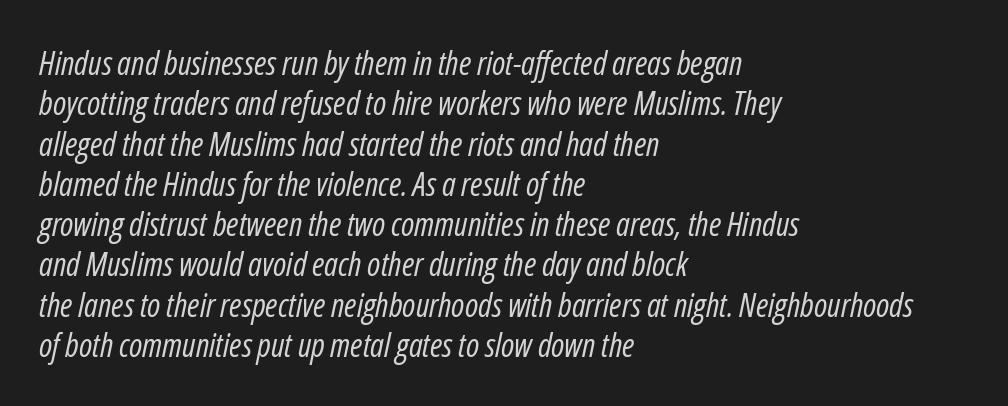
The image shows 33 px regular-weight, condensed type, italic (leaning right); set left-aligned, line spacing 1.22x, normal letter spacing, not underlined; low stroke contrast and a medium x-height.
